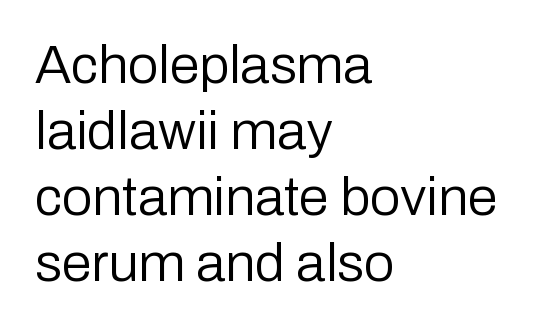
If you drew a ruler down the left edge, every line would touch it. Bold? No — there's no thickening of the strokes. Check the space under the baseline: it is left empty. A sans-serif font was chosen for this passage.
